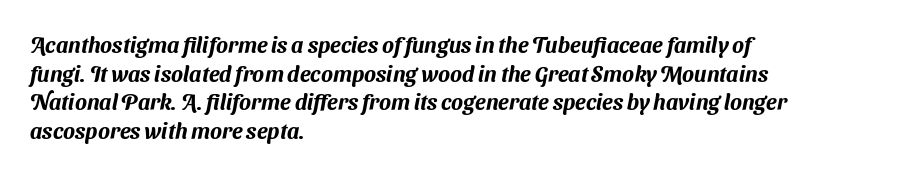
Q: Is the text underlined? A: No.
Q: How is the paragraph aligned? A: Left-aligned.
Q: Is the spacing between letters normal or unusually wide? A: Normal.
Q: Is the spacing between lines tight, normal or loose? A: Normal.
